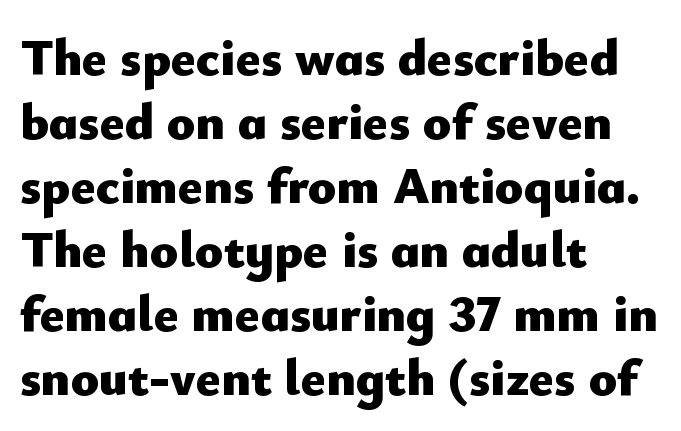
Q: Is the text bold? A: Yes.
Q: Is the text italic (slanted)? A: No, it is upright.
Q: Is the typeface a serif or a sans-serif typeface? A: Sans-serif.
Q: Is the text underlined? A: No.
Q: How is the paragraph aligned? A: Left-aligned.
Q: Is the spacing between letters normal or unusually wide? A: Normal.
Q: Width (condensed, normal, or wide)? A: Normal.
Q: Stroke contrast? A: Low.
Q: x-height? A: Small.
Q: Monospaced? A: No.
